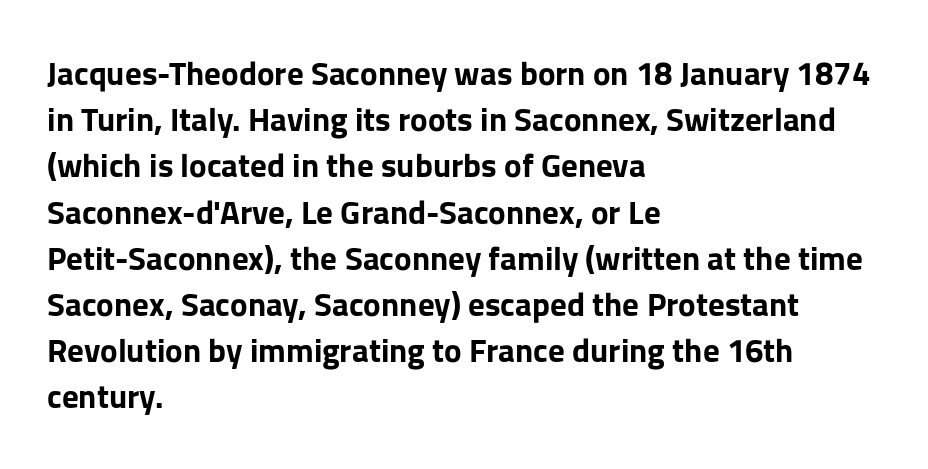
The typography opts for an upright posture over an oblique one. You can tell from the bare stems that sans-serif type was used. The glyphs are unaccompanied by any horizontal stroke below them. The rows are spaced the way most documents space them.
